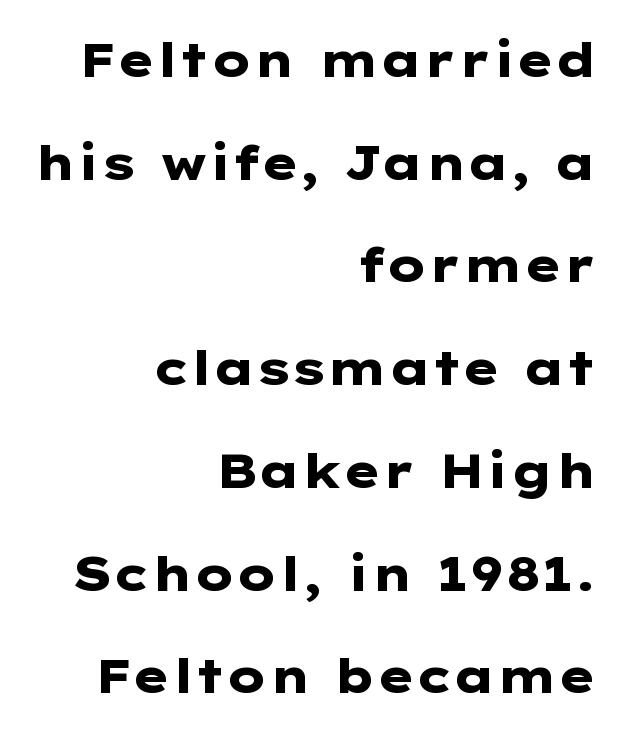
{"serif": "no", "italic": "no", "bold": "yes", "weight": "heavy", "width": "wide", "stroke_contrast": "low", "x_height": "medium", "monospaced": "no", "underline": "no", "align": "right", "line_spacing": "loose", "line_spacing_ratio": 2.14, "letter_spacing": "normal", "letter_spacing_em": 0.0, "glyph_px": 48}
